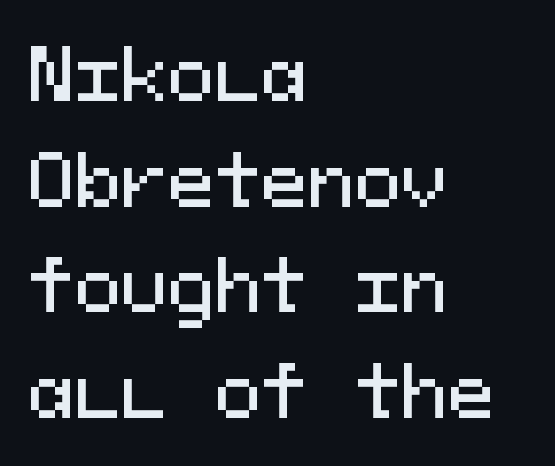
Q: Is the text italic (slanted)? A: No, it is upright.
Q: Is the typeface a serif or a sans-serif typeface? A: Sans-serif.
Q: Is the text underlined? A: No.
Q: How is the paragraph aligned? A: Left-aligned.
Q: Is the spacing between letters normal or unusually wide? A: Normal.
Q: Is the spacing between lines tight, normal or loose? A: Normal.
Q: Width (condensed, normal, or wide)? A: Normal.
Q: Stroke contrast? A: Medium.
Q: x-height? A: Medium.
Q: Monospaced? A: Yes.
